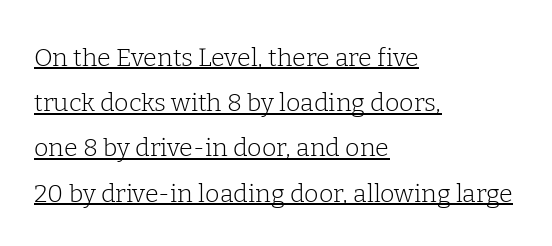
Q: Is the text bold? A: No.
Q: Is the text italic (slanted)? A: No, it is upright.
Q: Is the text underlined? A: Yes.
Q: How is the paragraph aligned? A: Left-aligned.
Q: Is the spacing between letters normal or unusually wide? A: Normal.
